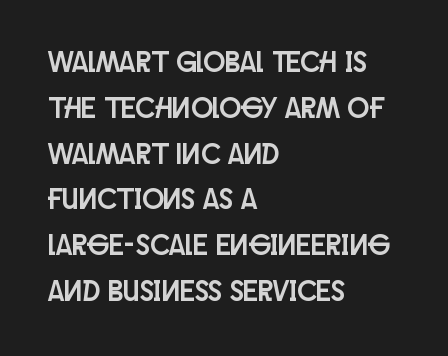
The image shows 29 px condensed sans-serif type, upright; set left-aligned, normal line spacing (1.58x), normal letter spacing, not underlined; low stroke contrast and a large x-height.
